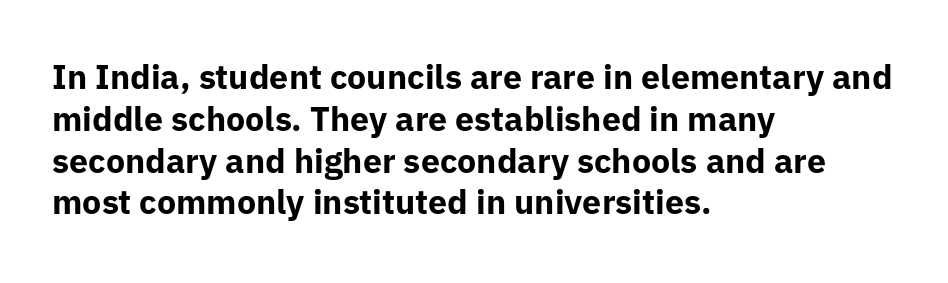
Q: Is the text bold? A: Yes.
Q: Is the text italic (slanted)? A: No, it is upright.
Q: Is the typeface a serif or a sans-serif typeface? A: Sans-serif.
Q: Is the text underlined? A: No.
Q: How is the paragraph aligned? A: Left-aligned.
Q: Is the spacing between letters normal or unusually wide? A: Normal.
Q: Width (condensed, normal, or wide)? A: Normal.
Q: Stroke contrast? A: Low.
Q: x-height? A: Medium.
Q: Monospaced? A: No.
